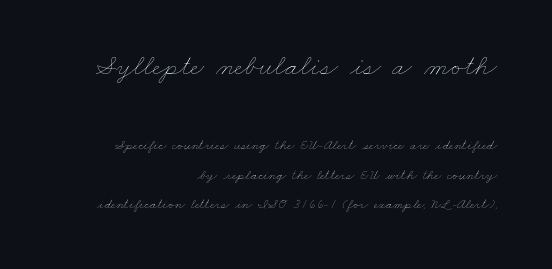
{"bold": "no", "weight": "thin", "width": "wide", "stroke_contrast": "low", "x_height": "small", "monospaced": "no", "underline": "no", "align": "right", "line_spacing": "loose", "line_spacing_ratio": 2.11, "letter_spacing": "normal", "letter_spacing_em": 0.0, "larger_block": "first", "size_ratio": 2.07, "glyph_px": 29}
